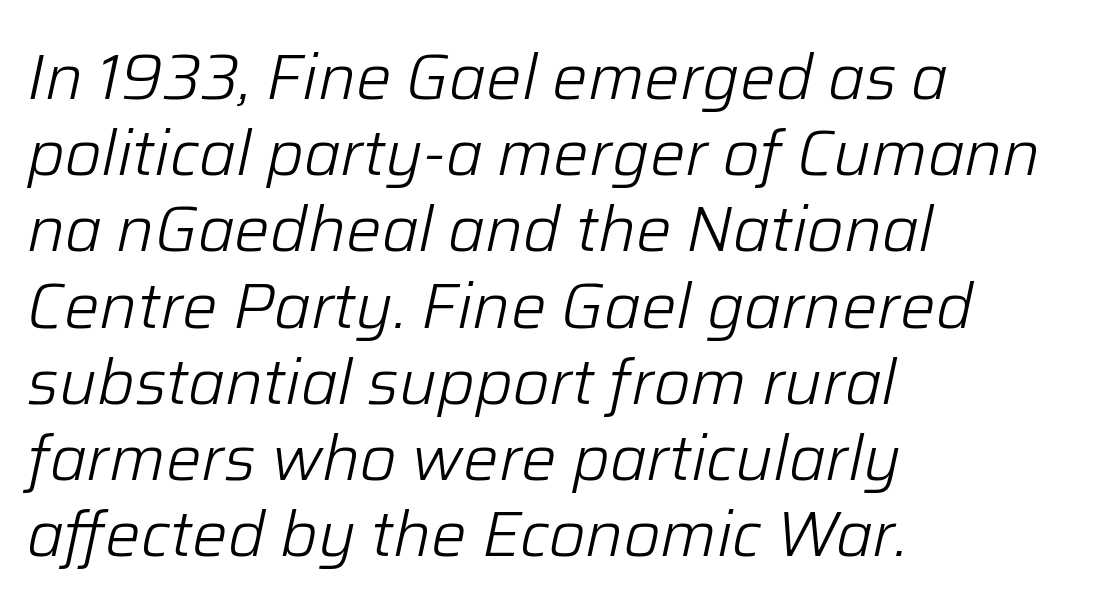
Q: Is the text bold? A: No.
Q: Is the text italic (slanted)? A: Yes, it leans right by about 12 degrees.
Q: Is the text underlined? A: No.
Q: How is the paragraph aligned? A: Left-aligned.
Q: Is the spacing between letters normal or unusually wide? A: Normal.
Q: Width (condensed, normal, or wide)? A: Normal.
Q: Stroke contrast? A: Low.
Q: x-height? A: Medium.
Q: Monospaced? A: No.
